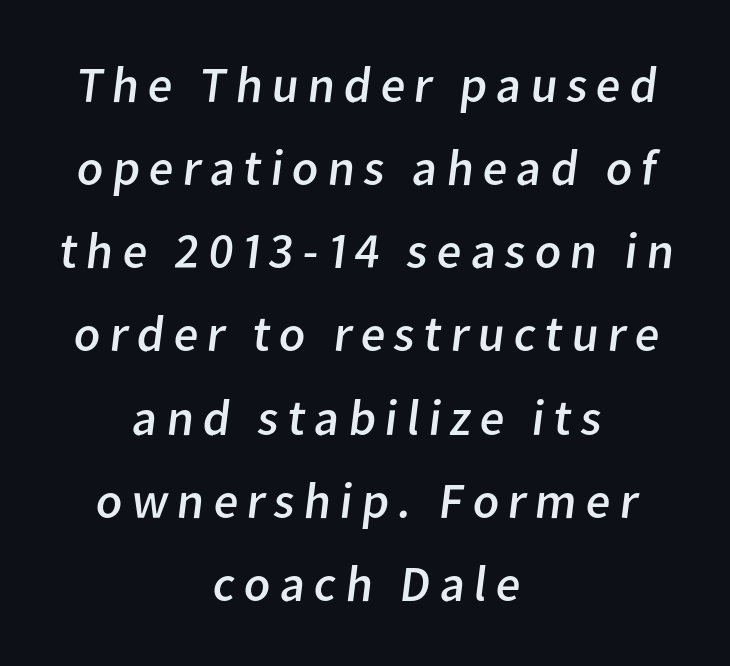
Q: Is the text bold? A: No.
Q: Is the typeface a serif or a sans-serif typeface? A: Sans-serif.
Q: Is the text underlined? A: No.
Q: How is the paragraph aligned? A: Centered.
Q: Is the spacing between lines tight, normal or loose? A: Normal.
Q: Width (condensed, normal, or wide)? A: Normal.
Q: Stroke contrast? A: Low.
Q: x-height? A: Medium.
Q: Monospaced? A: No.
